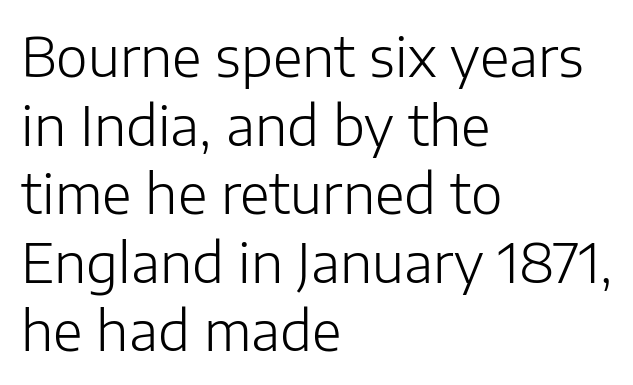
Varying glyph widths throughout — classic text-font behaviour. The gaps between neighbouring characters are ordinary and unremarkable. Stems here are at most as thick as an everyday book face. A classic flush-left, rag-right setting is used for this passage. A roman cut, with each character standing at attention.
